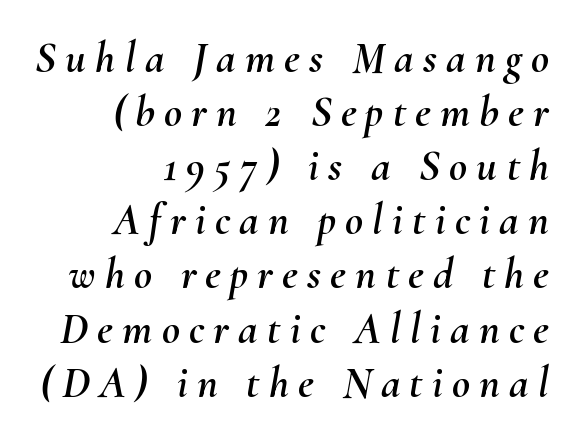
The image shows 44 px text type, italic (leaning right); set right-aligned, line spacing 1.23x, unusually wide letter spacing (+0.21 em), not underlined; medium stroke contrast and a small x-height.
